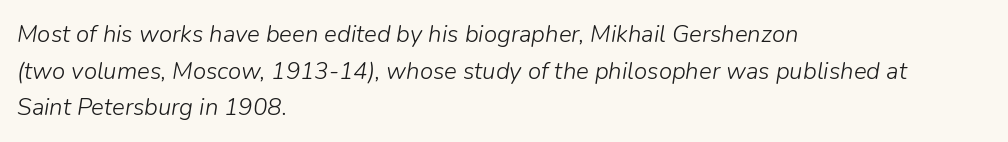
The image shows 24 px text type, italic (leaning right); set left-aligned, normal line spacing (1.53x), normal letter spacing, not underlined.
